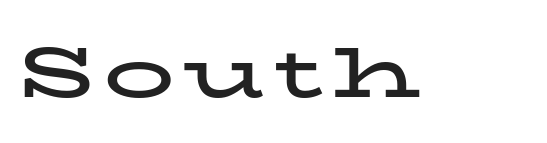
{"serif": "yes", "italic": "no", "bold": "yes", "weight": "bold", "width": "wide", "stroke_contrast": "low", "x_height": "medium", "monospaced": "no", "underline": "no", "glyph_px": 71}
